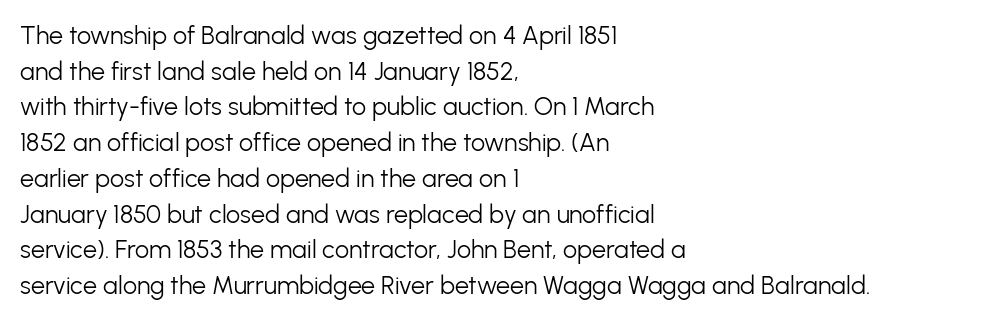
{"italic": "no", "bold": "no", "underline": "no", "align": "left", "line_spacing": "normal", "line_spacing_ratio": 1.43, "letter_spacing": "normal", "letter_spacing_em": 0.0, "glyph_px": 25}
